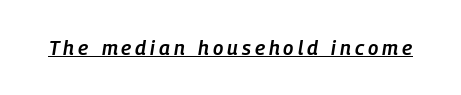
The image shows 20 px text type, italic (leaning right); set unusually wide letter spacing (+0.2 em), underlined.
